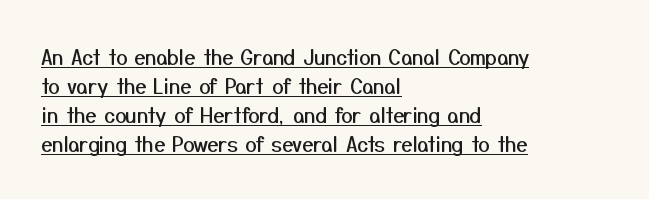
{"italic": "no", "underline": "yes", "align": "left", "line_spacing": "normal", "line_spacing_ratio": 1.45, "letter_spacing": "normal", "letter_spacing_em": 0.0, "glyph_px": 20}
